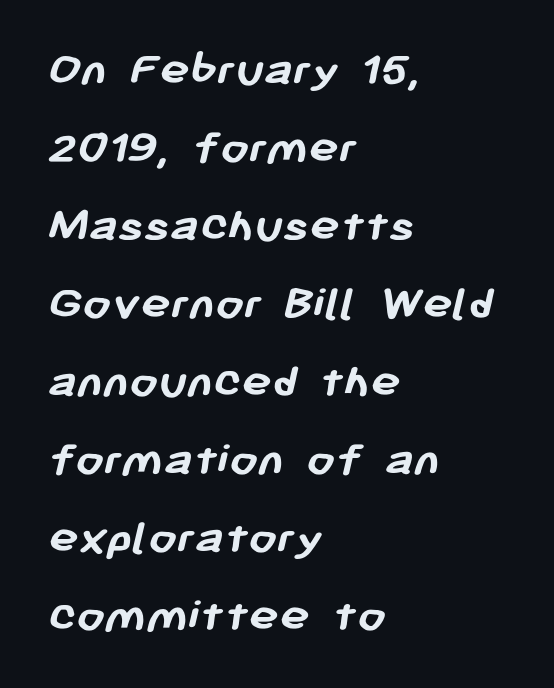
The image shows 50 px semibold sans-serif type; set left-aligned, normal line spacing (1.56x), normal letter spacing, not underlined; low stroke contrast and a medium x-height.
